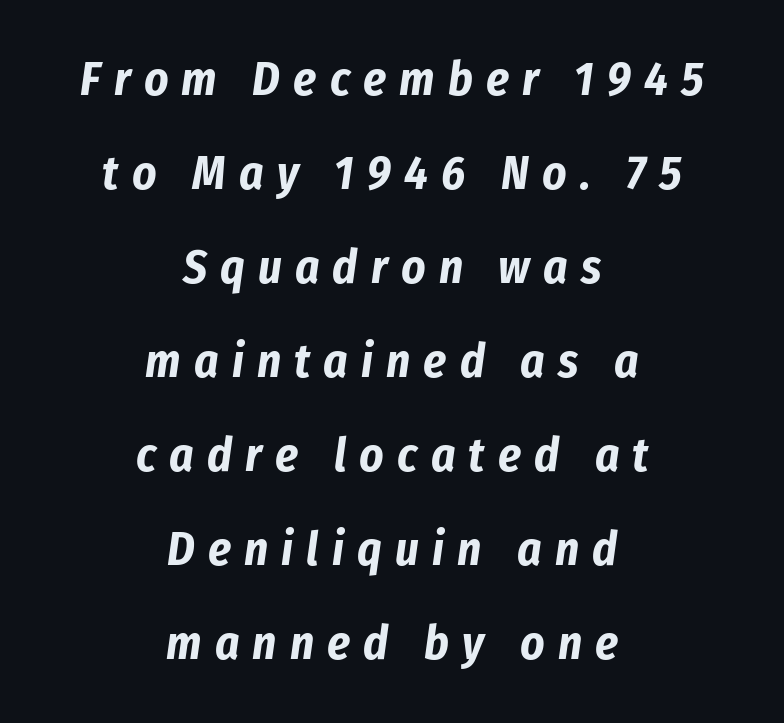
Notice how thick the strokes are: this is what a full bold looks like. Character widths vary here, with narrow letters taking less room than wide ones. Horizontal alignment here is central, giving a formal, balanced look. Words appear elongated and porous because spacing is wide. Notice how the stems are inclined rather than vertical — that's the hallmark of italics. Leading: increased.
